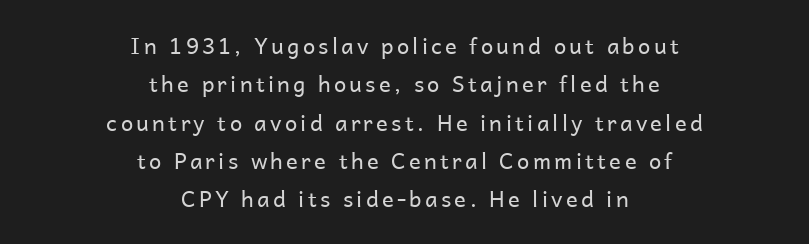
Nope, not italic — everything's standing straight. Neither beginnings nor endings align; midpoints do. Summary of weight: not heavy and not bold. Beneath every word, the page is bare.
